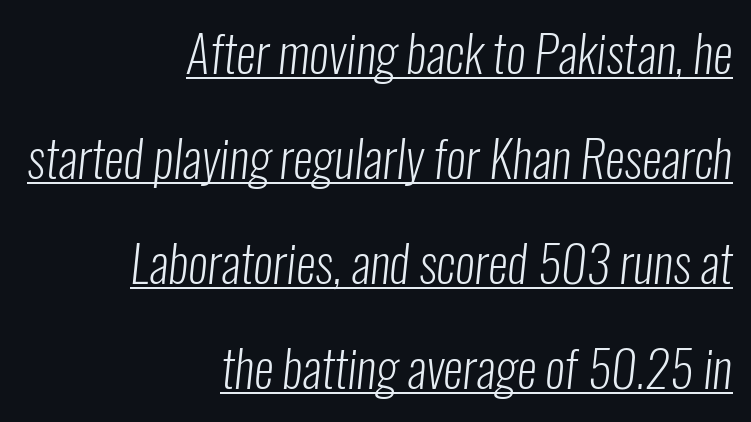
Q: Is the text bold? A: No.
Q: Is the typeface a serif or a sans-serif typeface? A: Sans-serif.
Q: Is the text underlined? A: Yes.
Q: How is the paragraph aligned? A: Right-aligned.
Q: Is the spacing between letters normal or unusually wide? A: Normal.
Q: Is the spacing between lines tight, normal or loose? A: Loose.
Q: Width (condensed, normal, or wide)? A: Condensed.
Q: Stroke contrast? A: Low.
Q: x-height? A: Medium.
Q: Monospaced? A: No.
